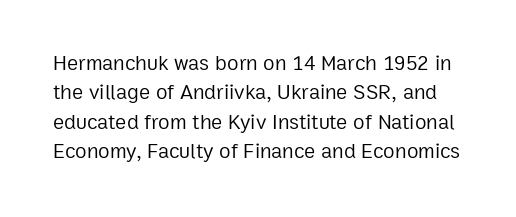
{"italic": "no", "bold": "no", "underline": "no", "line_spacing": "normal", "line_spacing_ratio": 1.4, "letter_spacing": "normal", "letter_spacing_em": 0.0, "glyph_px": 21}
